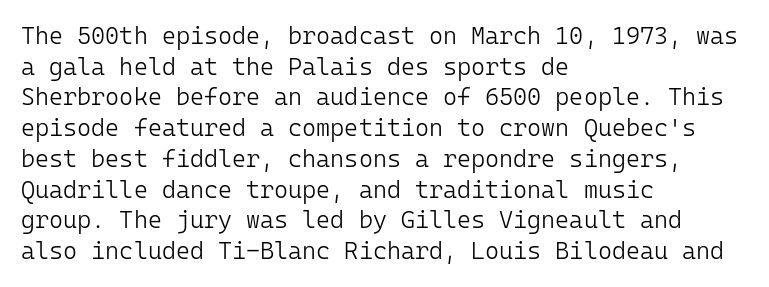
Q: Is the text bold? A: No.
Q: Is the text italic (slanted)? A: No, it is upright.
Q: Is the text underlined? A: No.
Q: How is the paragraph aligned? A: Left-aligned.
Q: Is the spacing between letters normal or unusually wide? A: Normal.
Q: Is the spacing between lines tight, normal or loose? A: Normal.
